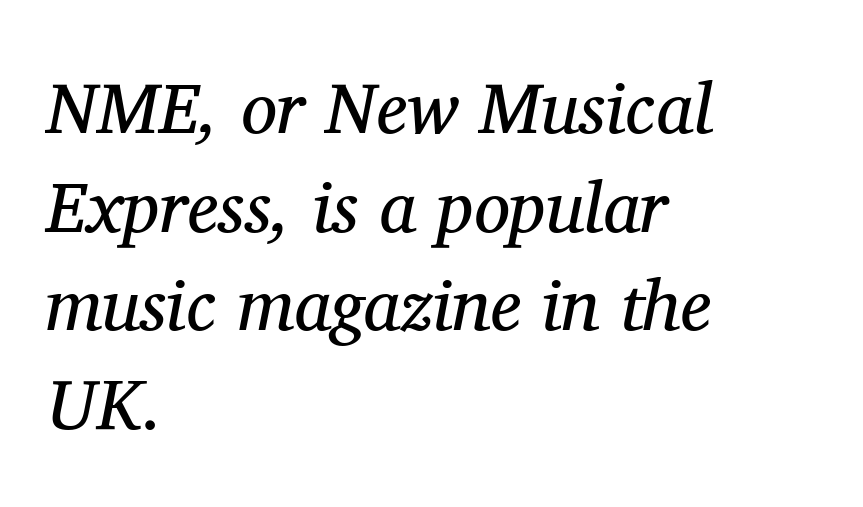
{"serif": "yes", "italic": "yes", "lean": "right", "slant_degrees": 11, "bold": "no", "weight": "regular", "width": "normal", "stroke_contrast": "medium", "x_height": "medium", "monospaced": "no", "underline": "no", "align": "left", "line_spacing": "normal", "line_spacing_ratio": 1.37, "letter_spacing": "normal", "letter_spacing_em": 0.0, "glyph_px": 72}
